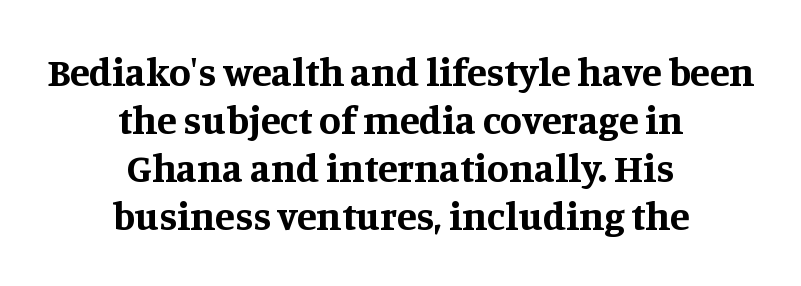
The image shows 40 px bold serif type, upright; set centered, line spacing 1.2x, normal letter spacing, not underlined; medium stroke contrast and a large x-height.
